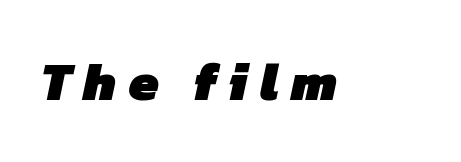
{"serif": "no", "bold": "yes", "weight": "heavy", "width": "normal", "stroke_contrast": "low", "x_height": "medium", "monospaced": "no", "underline": "no", "letter_spacing": "wide", "letter_spacing_em": 0.23, "glyph_px": 53}
